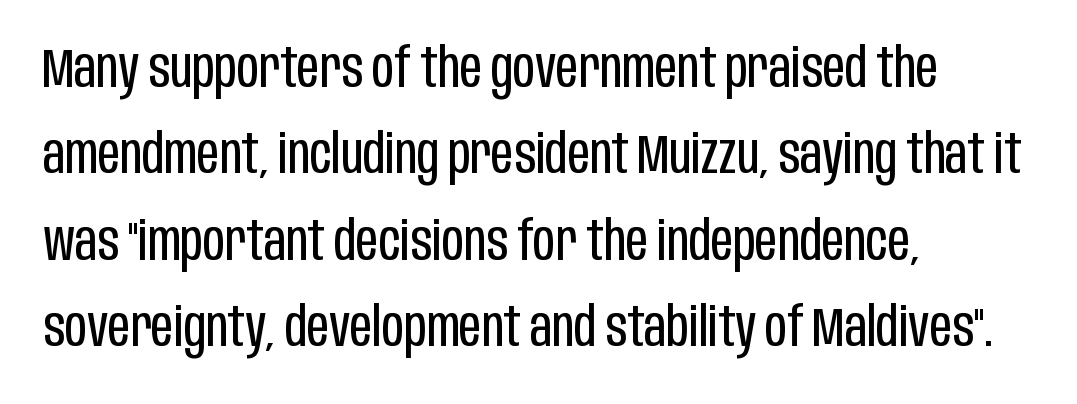
Q: Is the text bold? A: No.
Q: Is the text italic (slanted)? A: No, it is upright.
Q: Is the typeface a serif or a sans-serif typeface? A: Sans-serif.
Q: Is the text underlined? A: No.
Q: How is the paragraph aligned? A: Left-aligned.
Q: Is the spacing between letters normal or unusually wide? A: Normal.
Q: Is the spacing between lines tight, normal or loose? A: Normal.
Q: Width (condensed, normal, or wide)? A: Condensed.
Q: Stroke contrast? A: Low.
Q: x-height? A: Large.
Q: Monospaced? A: No.
